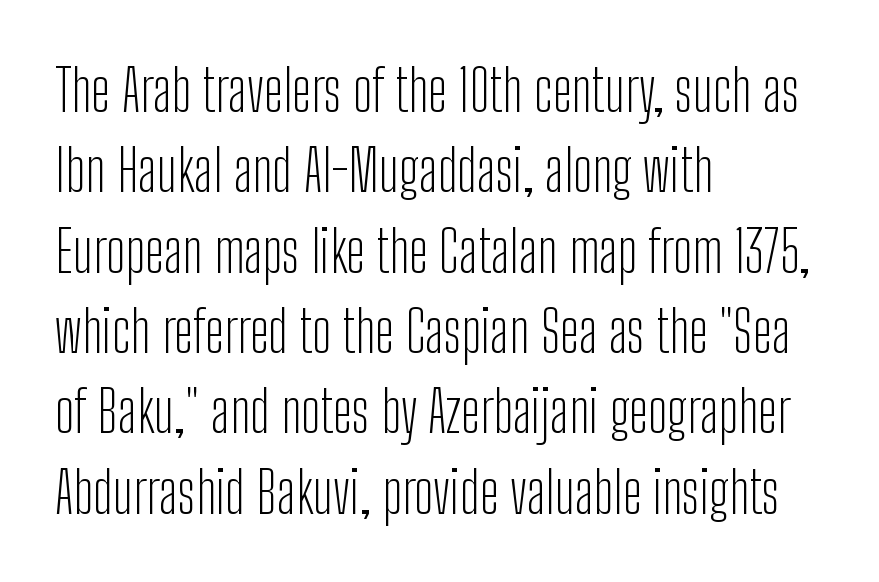
Q: Is the text bold? A: No.
Q: Is the text italic (slanted)? A: No, it is upright.
Q: Is the typeface a serif or a sans-serif typeface? A: Sans-serif.
Q: Is the text underlined? A: No.
Q: How is the paragraph aligned? A: Left-aligned.
Q: Is the spacing between letters normal or unusually wide? A: Normal.
Q: Is the spacing between lines tight, normal or loose? A: Normal.
Q: Width (condensed, normal, or wide)? A: Condensed.
Q: Stroke contrast? A: Low.
Q: x-height? A: Medium.
Q: Monospaced? A: No.
